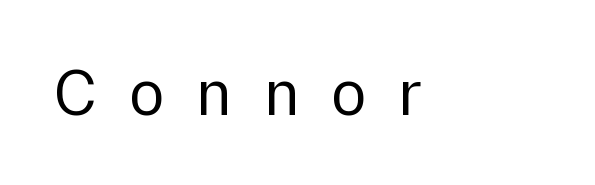
Q: Is the text bold? A: No.
Q: Is the text italic (slanted)? A: No, it is upright.
Q: Is the typeface a serif or a sans-serif typeface? A: Sans-serif.
Q: Is the text underlined? A: No.
Q: Is the spacing between letters normal or unusually wide? A: Unusually wide.
Q: Width (condensed, normal, or wide)? A: Normal.
Q: x-height? A: Medium.
Q: Monospaced? A: No.
